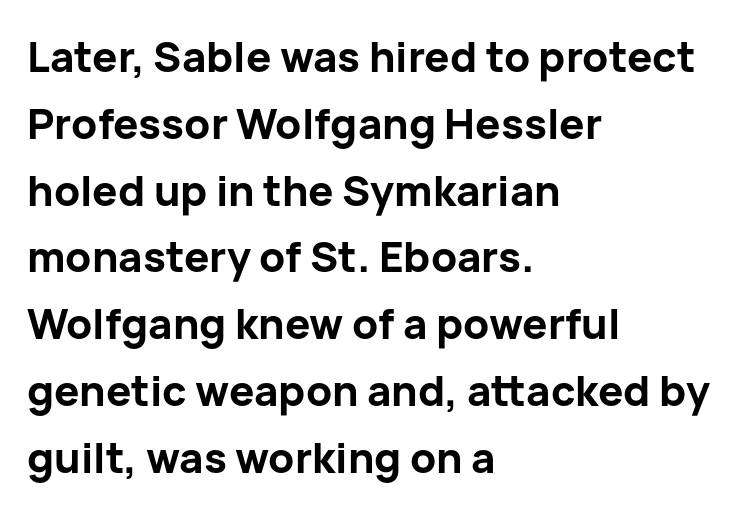
The image shows 42 px bold sans-serif type, upright; set left-aligned, normal line spacing (1.59x), normal letter spacing, not underlined; low stroke contrast and a medium x-height.
